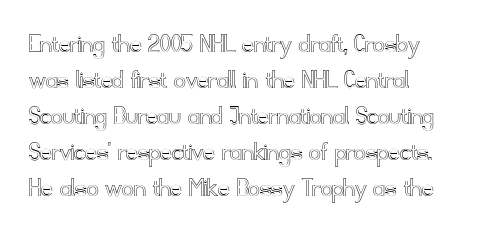
Q: Is the text italic (slanted)? A: No, it is upright.
Q: Is the text underlined? A: No.
Q: How is the paragraph aligned? A: Left-aligned.
Q: Is the spacing between letters normal or unusually wide? A: Normal.
Q: Is the spacing between lines tight, normal or loose? A: Normal.
Q: Width (condensed, normal, or wide)? A: Normal.
Q: x-height? A: Small.
Q: Monospaced? A: No.
